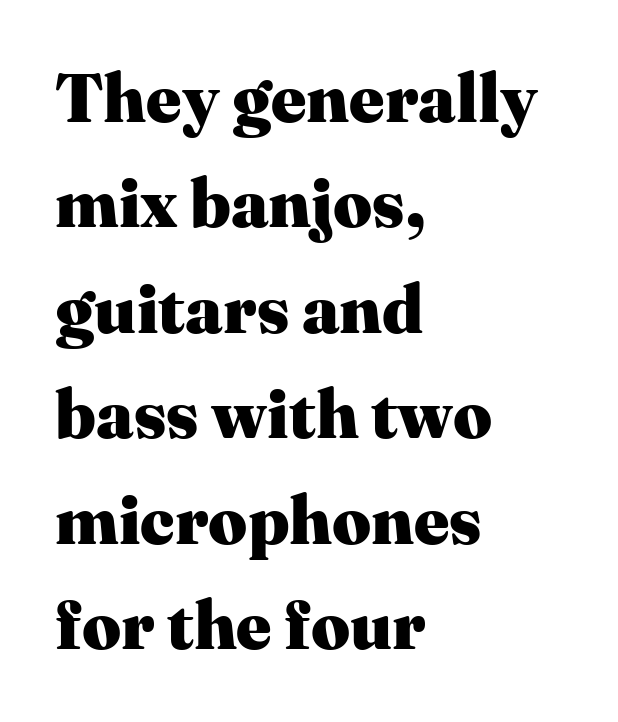
Q: Is the text bold? A: Yes.
Q: Is the text italic (slanted)? A: No, it is upright.
Q: Is the typeface a serif or a sans-serif typeface? A: Serif.
Q: Is the text underlined? A: No.
Q: How is the paragraph aligned? A: Left-aligned.
Q: Is the spacing between letters normal or unusually wide? A: Normal.
Q: Is the spacing between lines tight, normal or loose? A: Normal.
Q: Width (condensed, normal, or wide)? A: Normal.
Q: Stroke contrast? A: Medium.
Q: x-height? A: Medium.
Q: Monospaced? A: No.
